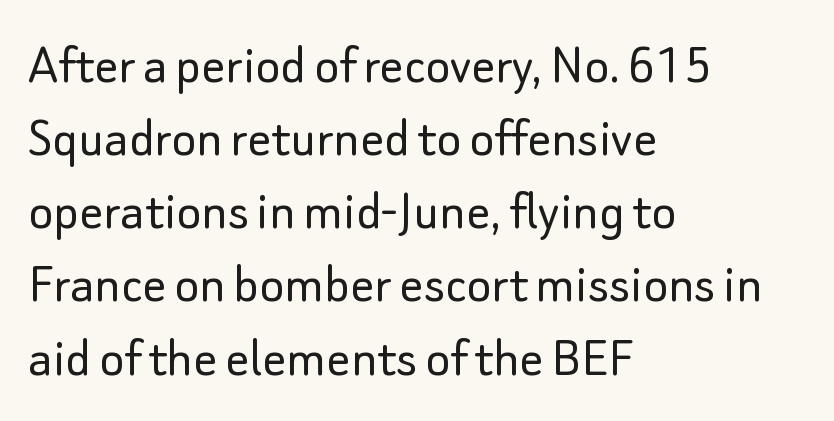
Classification — sans serif. Every stem runs plumb, perpendicular to the baseline. If you drew a ruler down the left edge, every line would touch it. Summary of weight: not heavy and not bold. What stands out about the letter spacing? Nothing — it is the standard amount. Spacing verdict: proportional, widths tailored to each character.
